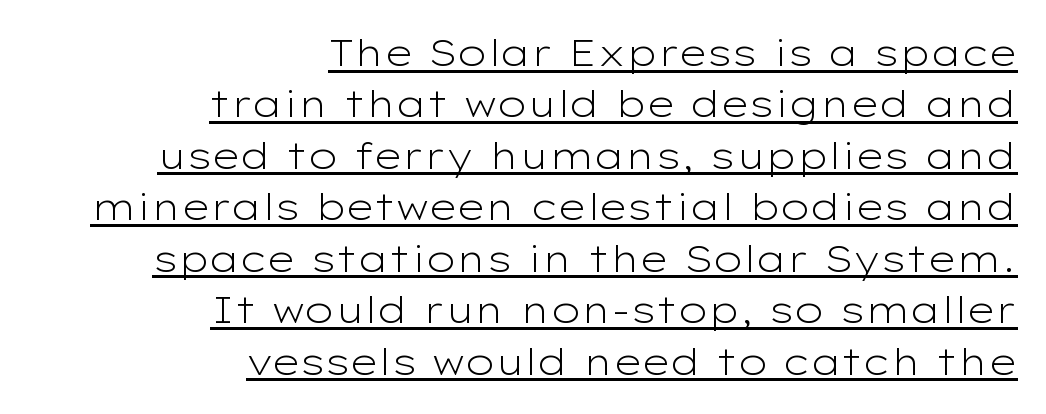
Q: Is the text bold? A: No.
Q: Is the text italic (slanted)? A: No, it is upright.
Q: Is the typeface a serif or a sans-serif typeface? A: Sans-serif.
Q: Is the text underlined? A: Yes.
Q: How is the paragraph aligned? A: Right-aligned.
Q: Is the spacing between letters normal or unusually wide? A: Normal.
Q: Is the spacing between lines tight, normal or loose? A: Normal.
Q: Width (condensed, normal, or wide)? A: Wide.
Q: Stroke contrast? A: Low.
Q: x-height? A: Medium.
Q: Monospaced? A: No.
